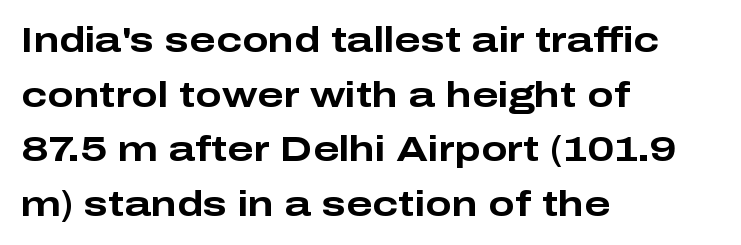
Q: Is the text bold? A: Yes.
Q: Is the text italic (slanted)? A: No, it is upright.
Q: Is the typeface a serif or a sans-serif typeface? A: Sans-serif.
Q: Is the text underlined? A: No.
Q: How is the paragraph aligned? A: Left-aligned.
Q: Is the spacing between letters normal or unusually wide? A: Normal.
Q: Is the spacing between lines tight, normal or loose? A: Normal.
Q: Width (condensed, normal, or wide)? A: Wide.
Q: Stroke contrast? A: Low.
Q: x-height? A: Medium.
Q: Monospaced? A: No.
